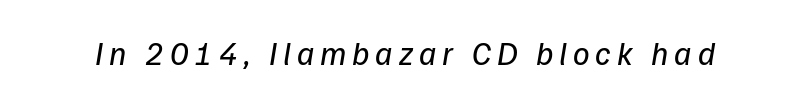
You could not count columns in this text — the font is proportionally spaced. Descender tails drop into unmarked territory. No letter is thick-stroked: the sample isn't bold. Grotesque or geometric, the face here clearly has no serifs.
